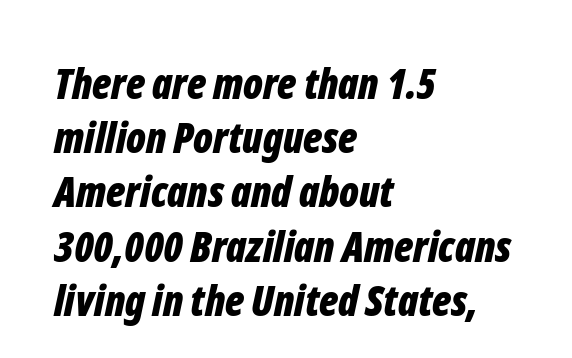
As a designer I'd log this as weight 700, bold. Spacing between characters is what you'd get straight out of the box. Looking at the ascenders, they clearly lean. Words float on clear page, feet unadorned. Note the varied advance widths — an 'i' is clearly narrower than an 'm'.
